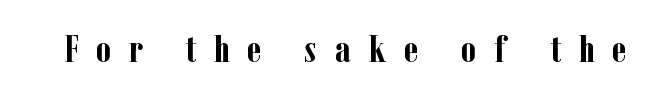
The image shows 38 px semibold, condensed serif type, upright; set unusually wide letter spacing (+0.46 em), not underlined; low stroke contrast and a medium x-height.
